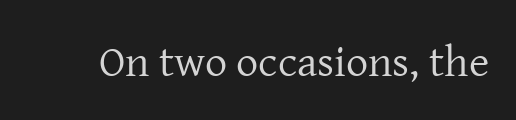
The type sits square on the baseline with zero lean. Standard letterfit; no display-style spreading of the glyphs. Decoration check: the copy has no underline. Little horizontal feet cap the strokes, marking this as serif type. Ink coverage per letter is moderate at most.
